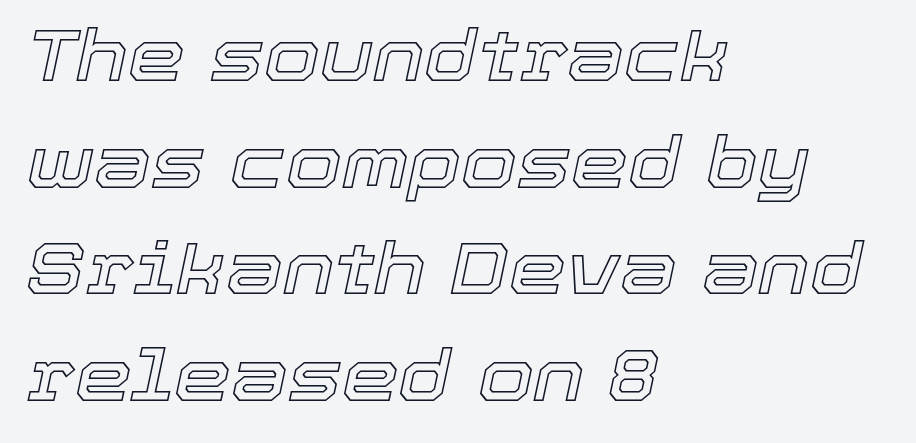
Q: Is the text italic (slanted)? A: Yes, it leans right by about 12 degrees.
Q: Is the text underlined? A: No.
Q: How is the paragraph aligned? A: Left-aligned.
Q: Is the spacing between letters normal or unusually wide? A: Normal.
Q: Is the spacing between lines tight, normal or loose? A: Normal.
Q: Width (condensed, normal, or wide)? A: Normal.
Q: x-height? A: Medium.
Q: Monospaced? A: No.
